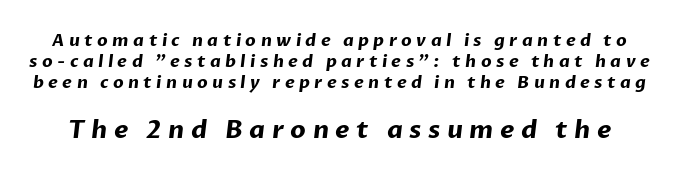
{"bold": "yes", "underline": "no", "line_spacing": "normal", "line_spacing_ratio": 1.25, "letter_spacing": "wide", "letter_spacing_em": 0.26, "larger_block": "second", "size_ratio": 1.47, "glyph_px": 25}
